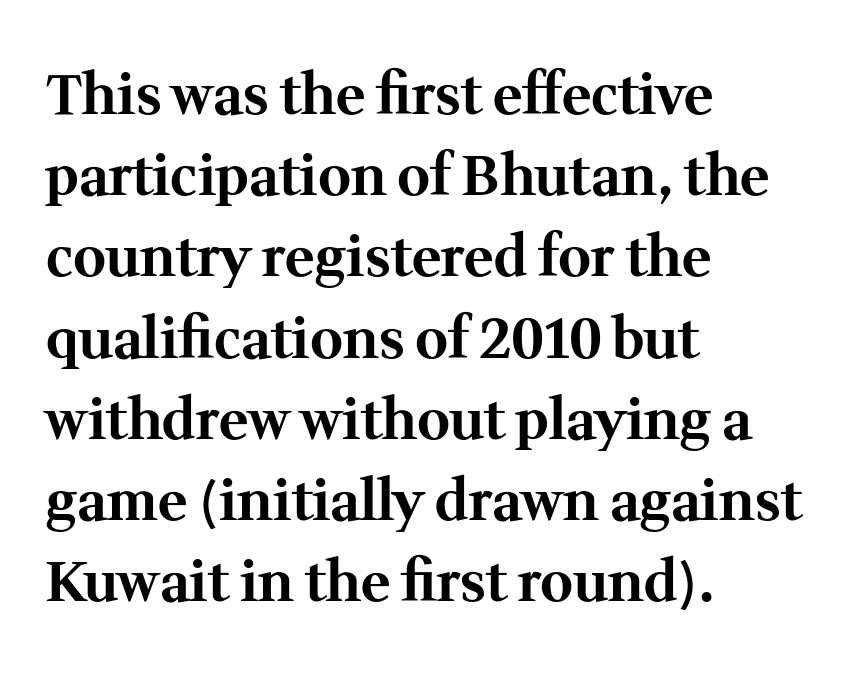
The area under the type is left untouched. Reading down the column, the eye jumps a familiar distance to each next line. Character widths vary here, with narrow letters taking less room than wide ones. Words appear dense and cohesive because spacing is normal. What weight is shown? A full bold with thick strokes. Notice how the stems are strictly vertical — no italics here.
